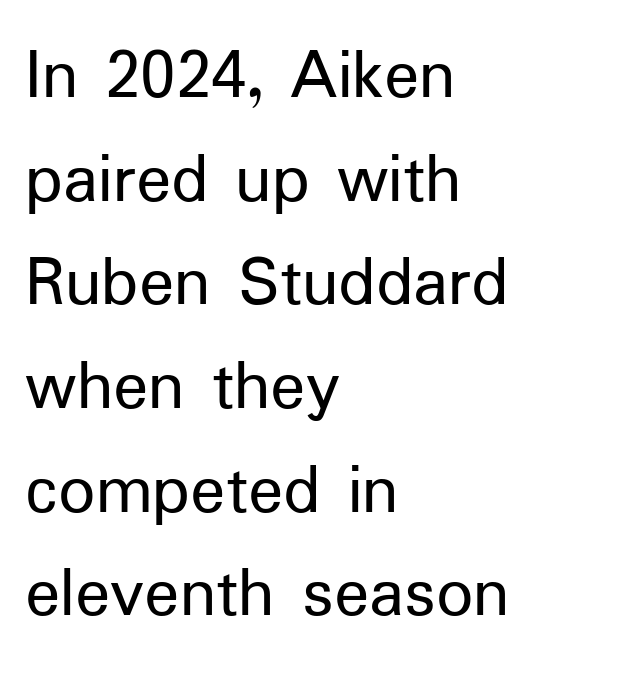
A clean baseline with only descenders dipping below it. If you measured baseline to baseline, you'd find a middling distance. What stands out about the letter spacing? Nothing — it is the standard amount. These lines are rendered in a variable-pitch font. This sample is left-justified, so line endings fall wherever the words run out. Examine the stroke ends and you'll find no serifs.
